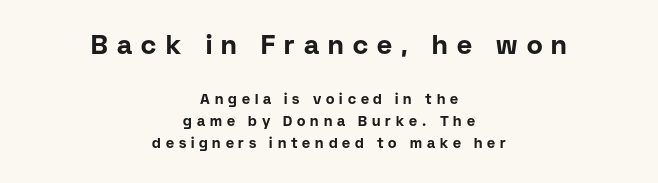
Q: Is the text bold? A: Yes.
Q: Is the text italic (slanted)? A: No, it is upright.
Q: Is the text underlined? A: No.
Q: How is the paragraph aligned? A: Centered.
Q: Is the spacing between letters normal or unusually wide? A: Unusually wide.
Q: Is the spacing between lines tight, normal or loose? A: Normal.
Q: Which block of text is set in a larger size, the first (top) or the second (bottom)? A: The first (top) one.
